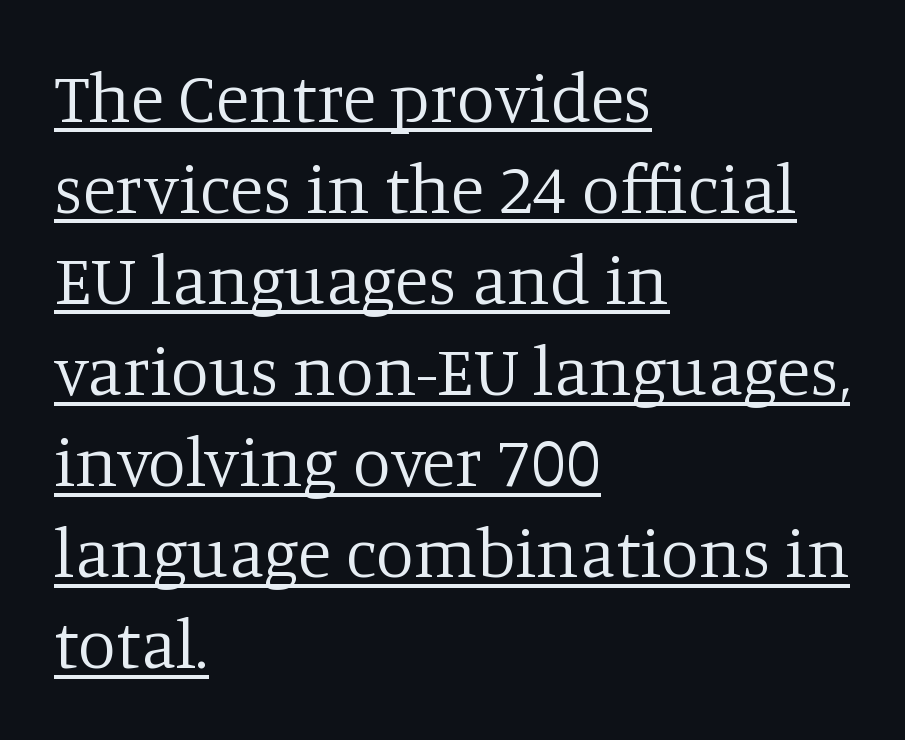
{"serif": "yes", "italic": "no", "bold": "no", "weight": "regular", "width": "normal", "stroke_contrast": "low", "x_height": "large", "monospaced": "no", "underline": "yes", "align": "left", "line_spacing": "normal", "line_spacing_ratio": 1.32, "letter_spacing": "normal", "letter_spacing_em": 0.0, "glyph_px": 69}
